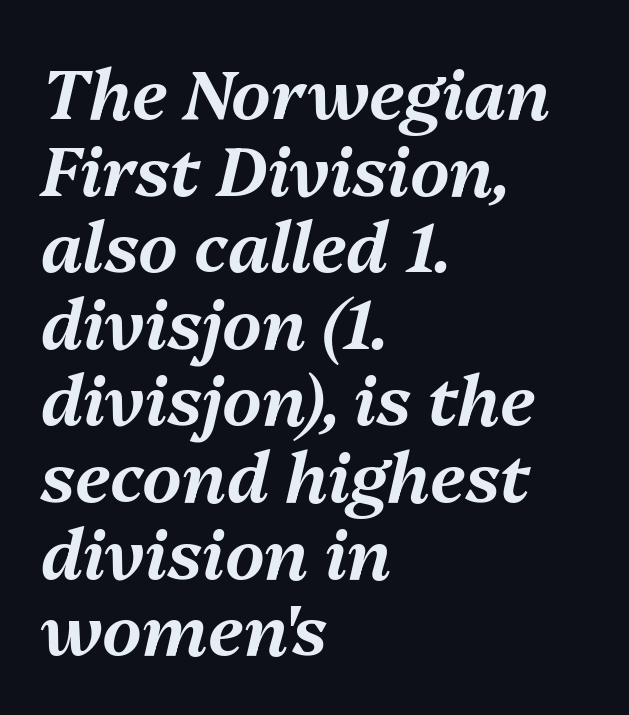
{"italic": "yes", "lean": "right", "slant_degrees": 13, "width": "normal", "stroke_contrast": "medium", "x_height": "medium", "monospaced": "no", "underline": "no", "align": "left", "line_spacing": "tight", "line_spacing_ratio": 1.11, "letter_spacing": "normal", "letter_spacing_em": 0.0, "glyph_px": 69}
